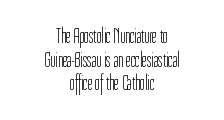
The image shows 21 px text type, upright; set centered, tight line spacing (1.13x), normal letter spacing, not underlined.
